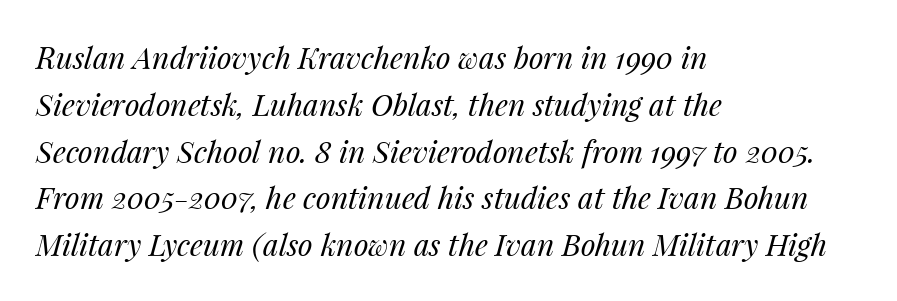
No word sits above an underline. The whole block is typeset with a tilt. Glyph-to-glyph distance matches everyday printed text. Notice how the passage keeps a crisp vertical edge on the left only. No extra ink here — the face is not bold.
